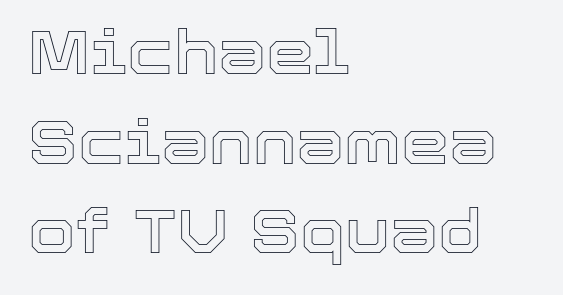
The image shows 61 px text type, upright; set left-aligned, normal line spacing (1.47x), normal letter spacing, not underlined; a medium x-height.
